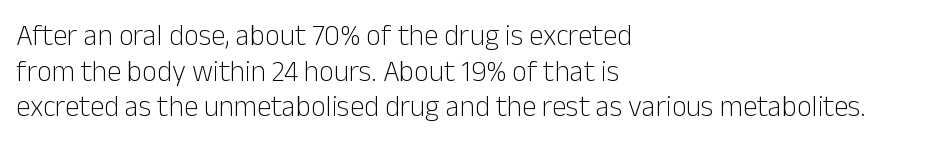
Q: Is the text bold? A: No.
Q: Is the text italic (slanted)? A: No, it is upright.
Q: Is the typeface a serif or a sans-serif typeface? A: Sans-serif.
Q: Is the text underlined? A: No.
Q: How is the paragraph aligned? A: Left-aligned.
Q: Is the spacing between letters normal or unusually wide? A: Normal.
Q: Width (condensed, normal, or wide)? A: Normal.
Q: Stroke contrast? A: Low.
Q: x-height? A: Medium.
Q: Monospaced? A: No.
